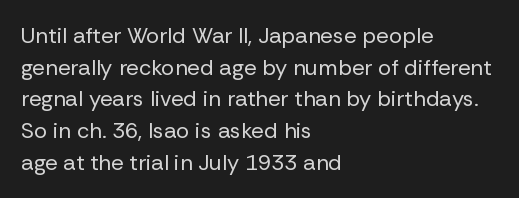
{"italic": "no", "bold": "no", "underline": "no", "align": "left", "line_spacing": "normal", "line_spacing_ratio": 1.44, "letter_spacing": "normal", "letter_spacing_em": 0.0, "glyph_px": 22}
